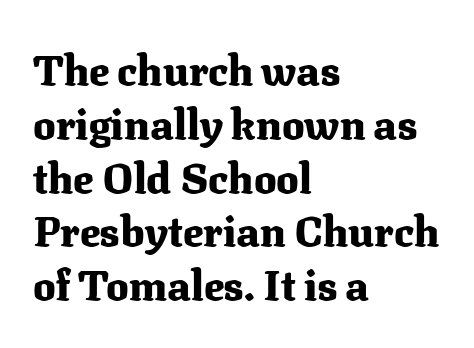
The typography opts for an upright posture over an oblique one. Baseline-to-baseline distance is the conventional proportion of letter height. A bare baseline throughout the passage. Each letter's strokes conclude with small projecting serifs. Compared with a centered layout, this one pins lines to the left instead. A dark, heavy texture on the line: the type is bold.
